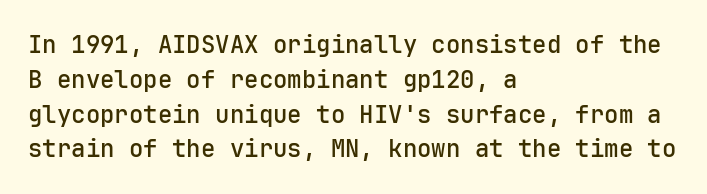
This sample keeps an unexceptional amount of space between lines. These lines keep a tight, regular rhythm from letter to letter. Every stem runs plumb, perpendicular to the baseline. Reading down the block, your eye returns to a fixed left position each line. The string is rendered with underlining switched off.
